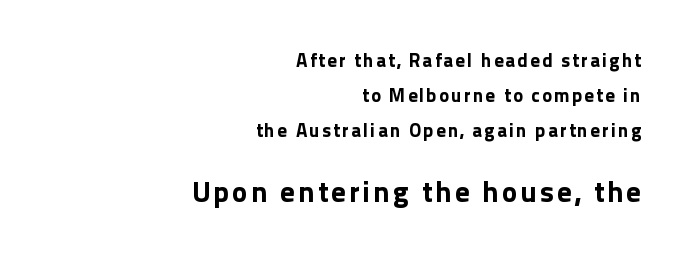
Proportional: the letters do not fall into vertical columns. The gap between lines stays unmarked. Grotesque or geometric, the face here clearly has no serifs. Whoever set this made the second block the dominant, larger element. Ordinary non-slanted type is in use. All the whitespace from short lines collects on the left.
